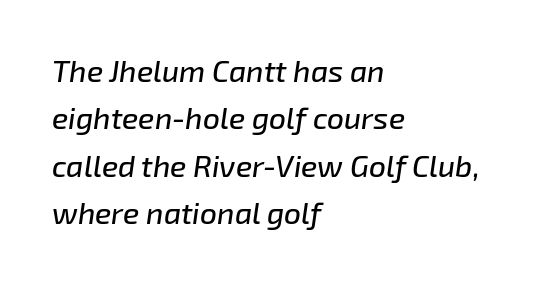
The image shows 30 px text type, italic (leaning right); set left-aligned, normal line spacing (1.58x), normal letter spacing, not underlined; low stroke contrast and a medium x-height.
